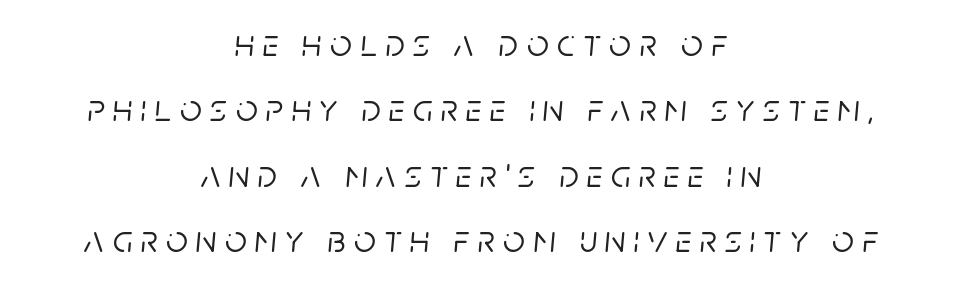
The image shows 38 px text type, italic (leaning right); set centered, line spacing 1.72x, unusually wide letter spacing (+0.22 em), not underlined; low stroke contrast and a large x-height.
